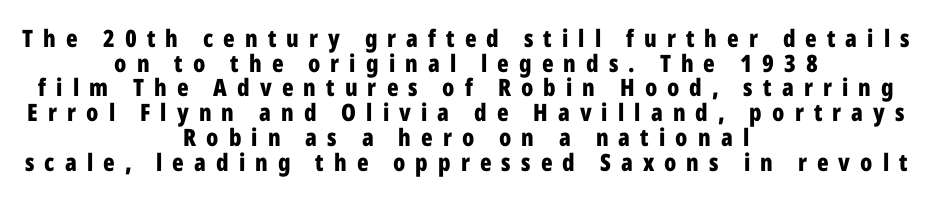
Is there any slant? The stems are plumb. Leading: reduced. Nobody drew a line under any word here. I'd describe the lettering as bold — thick and assertive.
